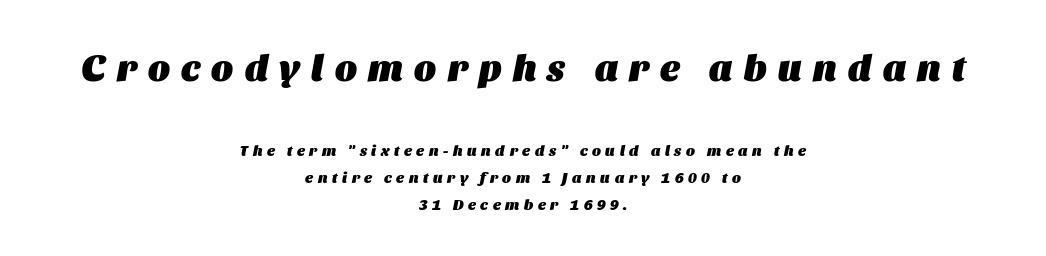
Centered paragraph, ragged on both sides. The glyphs have the mass of a bold cut. A bare baseline throughout the passage. There is plenty of visible air inserted between adjacent glyphs. The rendering uses natural spacing where letterforms have individual widths.
